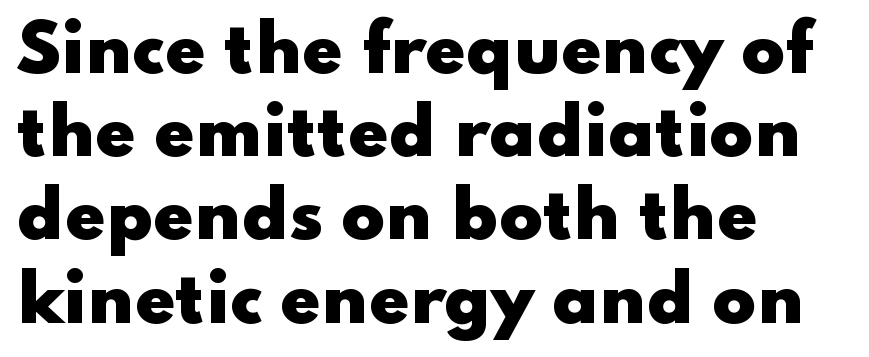
Observe the ordinary spacing: letters are neighbours, not strangers. Is the type bold? Yes — the strokes are clearly thick and heavy. Just letters on the line, the space beneath them empty. No italicization has been applied; the sample stays upright. Vertical spacing — default.
